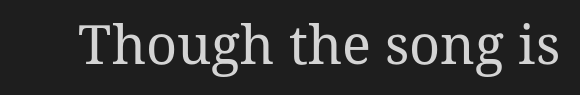
{"serif": "yes", "italic": "no", "bold": "no", "weight": "regular", "width": "normal", "stroke_contrast": "medium", "x_height": "medium", "monospaced": "no", "underline": "no", "letter_spacing": "normal", "letter_spacing_em": 0.0, "glyph_px": 54}
